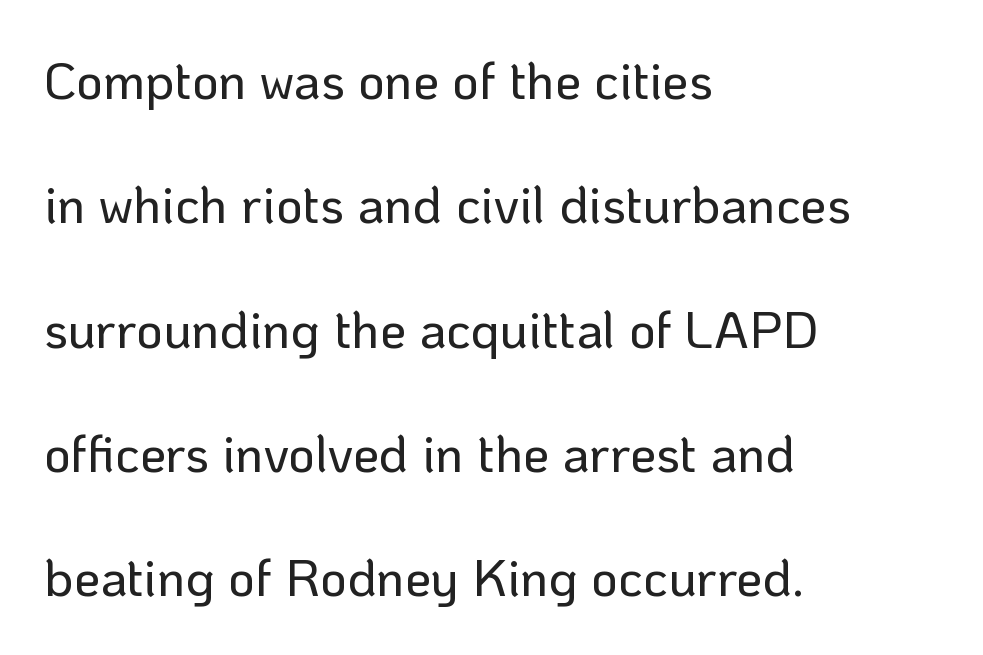
Q: Is the text italic (slanted)? A: No, it is upright.
Q: Is the typeface a serif or a sans-serif typeface? A: Sans-serif.
Q: Is the text underlined? A: No.
Q: How is the paragraph aligned? A: Left-aligned.
Q: Is the spacing between letters normal or unusually wide? A: Normal.
Q: Is the spacing between lines tight, normal or loose? A: Loose.
Q: Width (condensed, normal, or wide)? A: Normal.
Q: Stroke contrast? A: Low.
Q: x-height? A: Medium.
Q: Monospaced? A: No.
